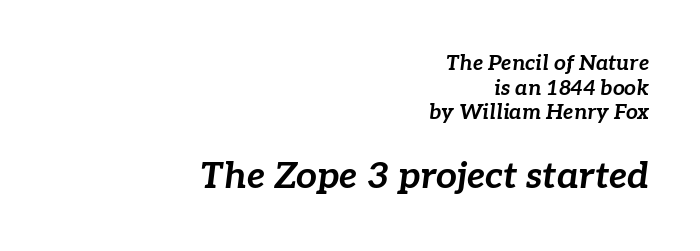
Where is the straight margin? On the right. The horizontal fit of the characters is conventional and even. A bare baseline throughout the passage. The glyphs look as if they've been sheared to an angle. These lines are rendered in a variable-pitch font. Look at the stroke-to-counter ratio: heavy, a bold.
